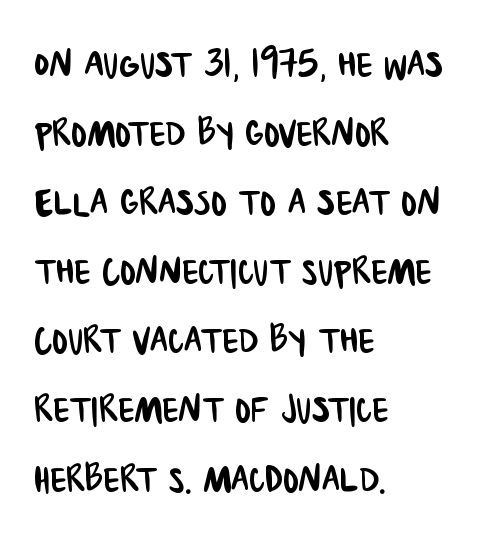
{"serif": "no", "width": "condensed", "stroke_contrast": "low", "x_height": "large", "monospaced": "no", "underline": "no", "align": "left", "line_spacing": "normal", "line_spacing_ratio": 1.47, "letter_spacing": "normal", "letter_spacing_em": 0.0, "glyph_px": 47}
